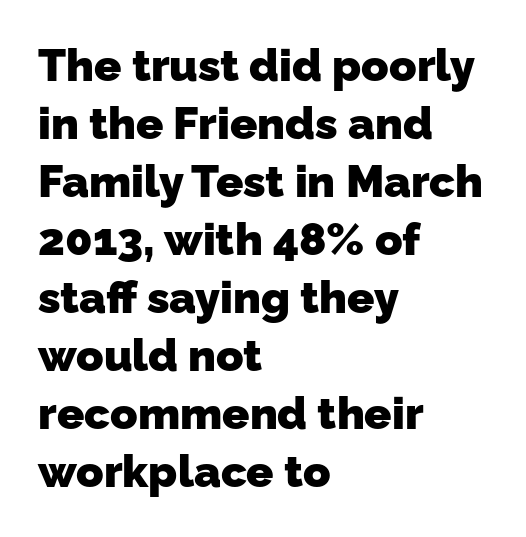
Heavy-handed strokes throughout: this text is bold. In CSS terms this would be text-align: left. The baseline area is clear. A typesetter would call this proportional, since set widths differ per character. Serifs: no, the terminals of the letterforms are clean.
